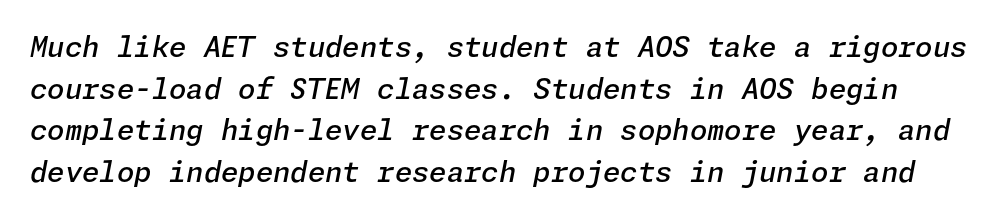
{"italic": "yes", "lean": "right", "slant_degrees": 11, "bold": "semi", "weight": "semibold", "width": "normal", "stroke_contrast": "low", "x_height": "medium", "underline": "no", "line_spacing": "normal", "line_spacing_ratio": 1.49, "letter_spacing": "normal", "letter_spacing_em": 0.0, "glyph_px": 28}
